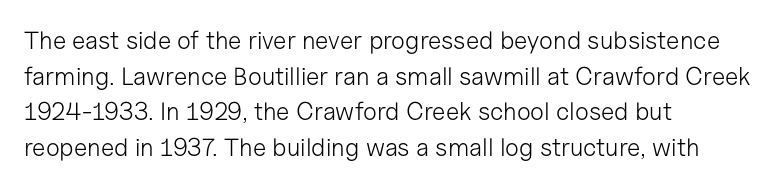
The image shows 25 px text type, upright; set left-aligned, normal line spacing (1.43x), normal letter spacing, not underlined.
